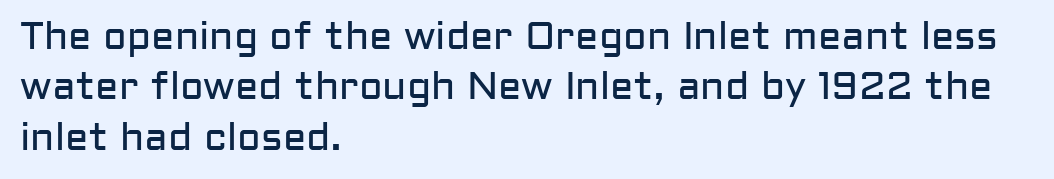
Serif or sans? Sans — the stroke terminals are bare. Reading down the column, the eye jumps a familiar distance to each next line. Does extra space separate the letters? No, they use regular spacing. Counters stay open thanks to moderate or lighter strokes. This sample is left-justified, so line endings fall wherever the words run out.
